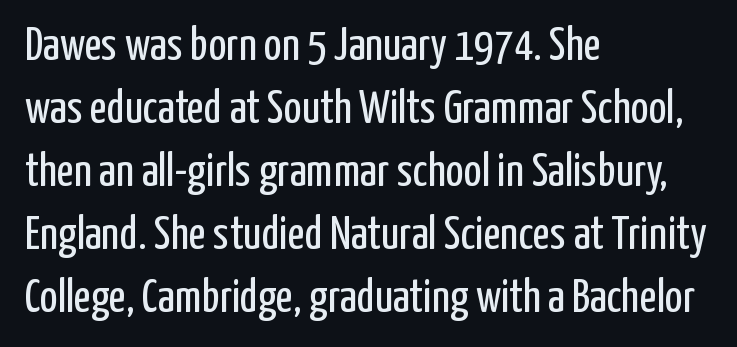
The image shows 47 px regular-weight, condensed sans-serif type, upright; set left-aligned, normal line spacing (1.34x), normal letter spacing, not underlined; low stroke contrast and a medium x-height.
